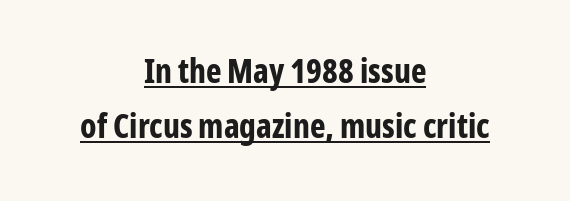
{"serif": "no", "italic": "no", "bold": "yes", "weight": "bold", "width": "condensed", "stroke_contrast": "low", "x_height": "medium", "monospaced": "no", "underline": "yes", "align": "center", "line_spacing": "normal", "line_spacing_ratio": 1.67, "letter_spacing": "normal", "letter_spacing_em": 0.0, "glyph_px": 33}
